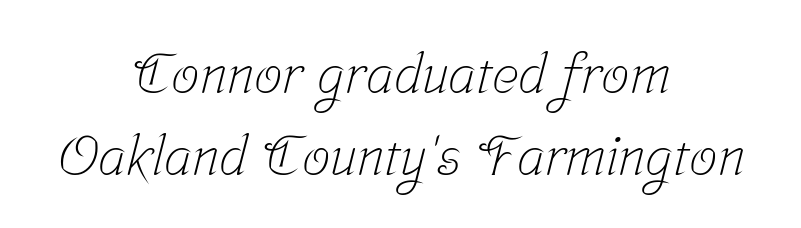
Q: Is the text bold? A: No.
Q: Is the typeface a serif or a sans-serif typeface? A: Serif.
Q: Is the text underlined? A: No.
Q: How is the paragraph aligned? A: Centered.
Q: Is the spacing between letters normal or unusually wide? A: Normal.
Q: Is the spacing between lines tight, normal or loose? A: Normal.
Q: Width (condensed, normal, or wide)? A: Condensed.
Q: Stroke contrast? A: Low.
Q: x-height? A: Medium.
Q: Monospaced? A: No.
